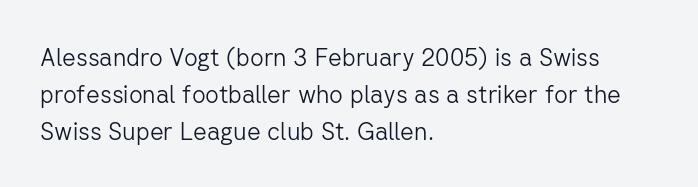
{"italic": "no", "bold": "no", "underline": "no", "align": "left", "line_spacing": "normal", "line_spacing_ratio": 1.54, "letter_spacing": "normal", "letter_spacing_em": 0.0, "glyph_px": 24}
